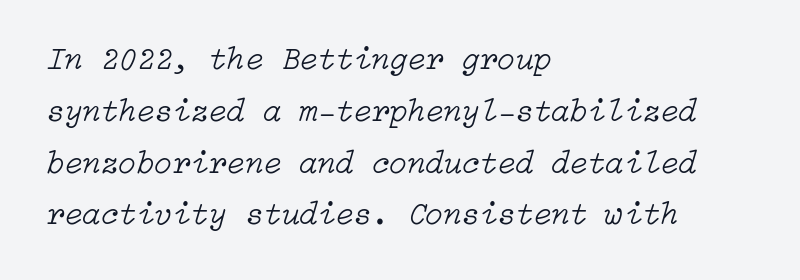
The image shows 33 px light type, italic (leaning right); set left-aligned, normal line spacing (1.57x), normal letter spacing, not underlined; low stroke contrast and a medium x-height.
